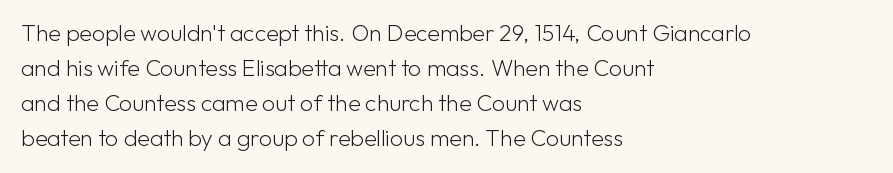
Q: Is the text bold? A: No.
Q: Is the text italic (slanted)? A: No, it is upright.
Q: Is the text underlined? A: No.
Q: How is the paragraph aligned? A: Left-aligned.
Q: Is the spacing between letters normal or unusually wide? A: Normal.
Q: Is the spacing between lines tight, normal or loose? A: Normal.
